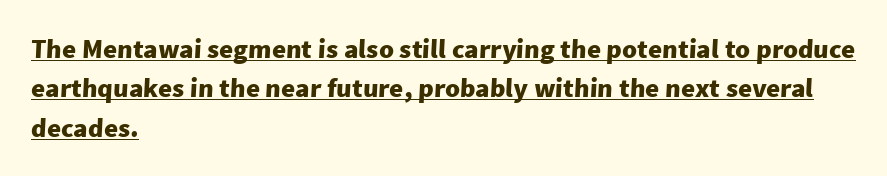
The image shows 27 px bold type; set left-aligned, normal line spacing (1.46x), normal letter spacing, underlined.
